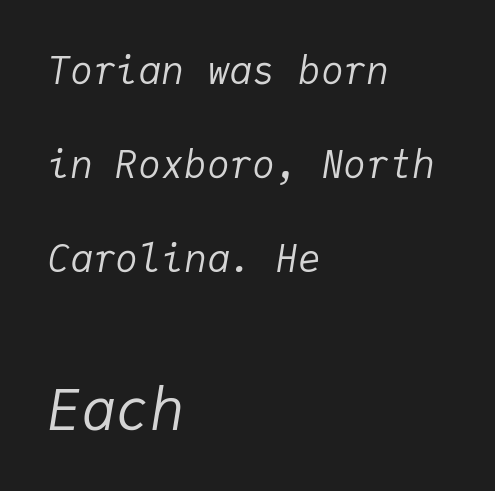
Q: Is the text bold? A: No.
Q: Is the text italic (slanted)? A: Yes, it leans right by about 9 degrees.
Q: Is the text underlined? A: No.
Q: How is the paragraph aligned? A: Left-aligned.
Q: Is the spacing between letters normal or unusually wide? A: Normal.
Q: Is the spacing between lines tight, normal or loose? A: Loose.
Q: Which block of text is set in a larger size, the first (top) or the second (bottom)? A: The second (bottom) one.
Q: Width (condensed, normal, or wide)? A: Normal.
Q: Stroke contrast? A: Low.
Q: x-height? A: Medium.
Q: Monospaced? A: Yes.
